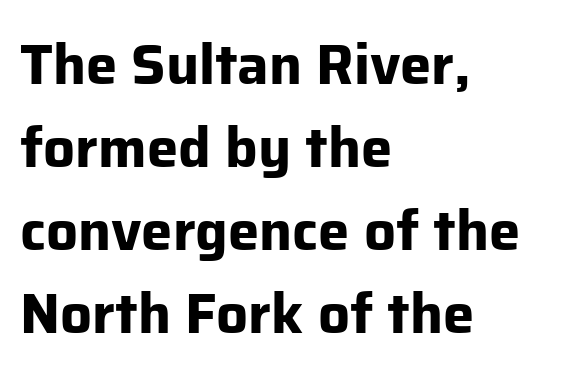
The image shows 56 px bold sans-serif type, upright; set left-aligned, normal line spacing (1.48x), normal letter spacing, not underlined; low stroke contrast and a medium x-height.
